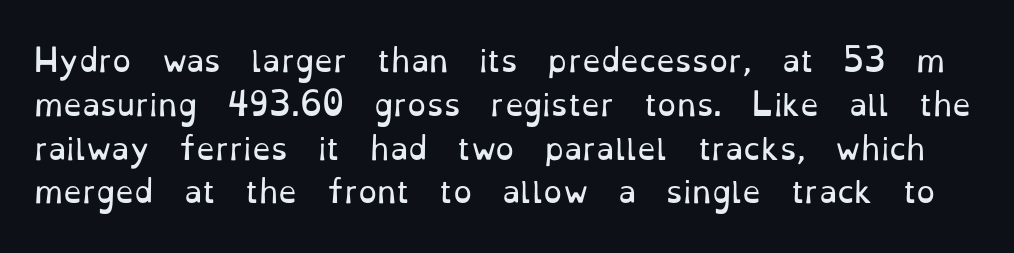
{"italic": "no", "bold": "no", "weight": "regular", "width": "normal", "stroke_contrast": "low", "x_height": "small", "monospaced": "no", "underline": "no", "line_spacing": "normal", "line_spacing_ratio": 1.46, "letter_spacing": "normal", "letter_spacing_em": 0.0, "glyph_px": 30}
